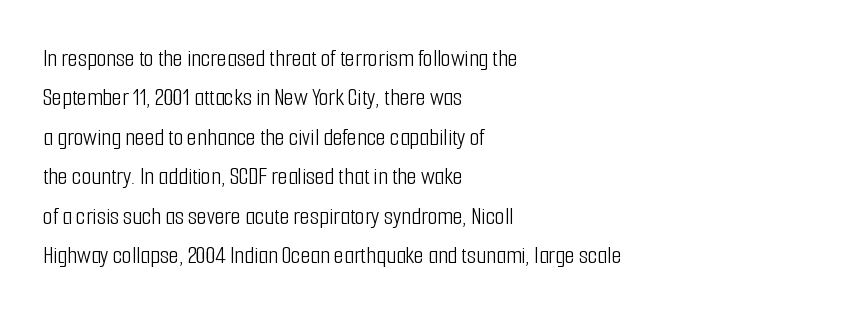
{"italic": "no", "bold": "no", "underline": "no", "align": "left", "line_spacing": "normal", "line_spacing_ratio": 1.58, "letter_spacing": "normal", "letter_spacing_em": 0.0, "glyph_px": 25}
